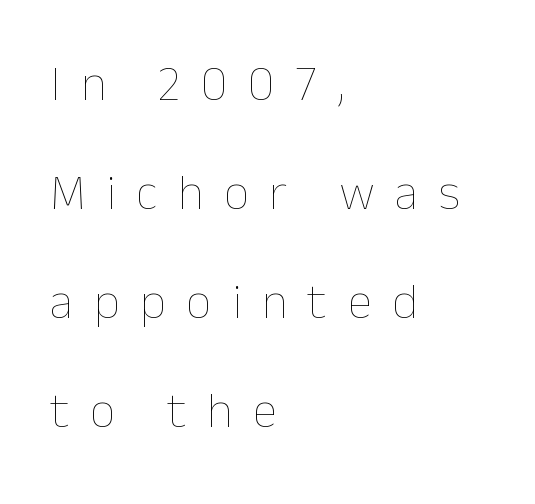
Q: Is the text bold? A: No.
Q: Is the text italic (slanted)? A: No, it is upright.
Q: Is the text underlined? A: No.
Q: How is the paragraph aligned? A: Left-aligned.
Q: Is the spacing between letters normal or unusually wide? A: Unusually wide.
Q: Is the spacing between lines tight, normal or loose? A: Loose.
Q: Width (condensed, normal, or wide)? A: Normal.
Q: Stroke contrast? A: Low.
Q: x-height? A: Medium.
Q: Monospaced? A: No.
